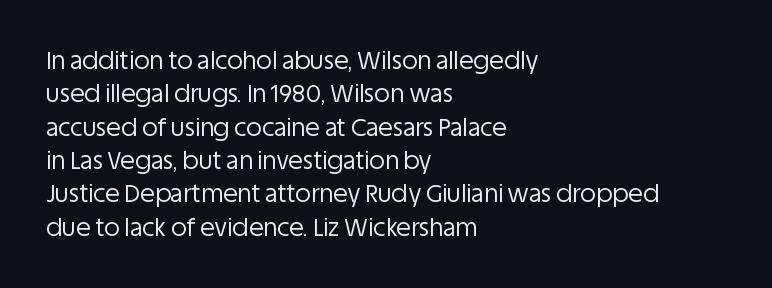
{"italic": "no", "bold": "no", "underline": "no", "align": "left", "line_spacing": "normal", "line_spacing_ratio": 1.39, "letter_spacing": "normal", "letter_spacing_em": 0.0, "glyph_px": 24}
